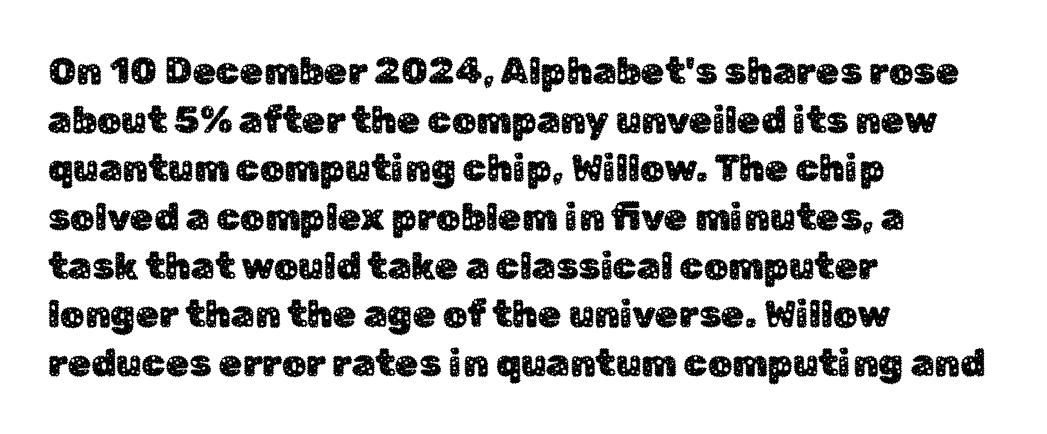
Check the space under the baseline: it is left empty. A typesetter would mark this as roman, not italic. Summary of vertical rhythm: regular, with standard interline spacing. In CSS terms this would be text-align: left. Observe the ordinary spacing: letters are neighbours, not strangers.
